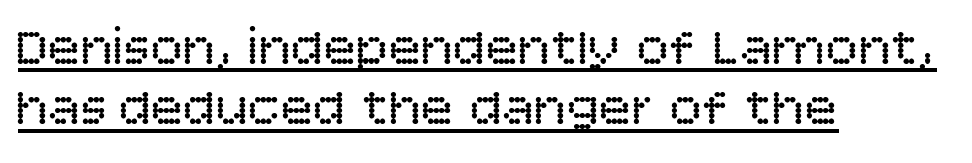
No heavy texture on the line: the type isn't bold. Are there feet on the stems? There aren't — it's a sans. Vertical strokes here are truly vertical. Glance below the letters and you will spot a drawn line. A student would call this left alignment; a typographer would say flush left, rag right. Spacing between characters is what you'd get straight out of the box.
